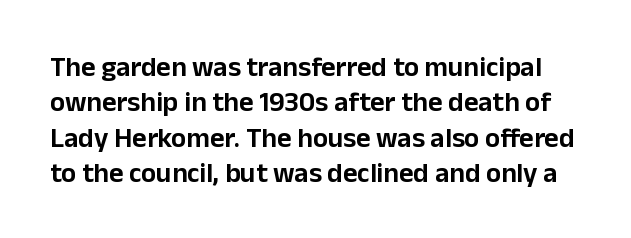
Q: Is the text italic (slanted)? A: No, it is upright.
Q: Is the typeface a serif or a sans-serif typeface? A: Sans-serif.
Q: Is the text underlined? A: No.
Q: Is the spacing between letters normal or unusually wide? A: Normal.
Q: Is the spacing between lines tight, normal or loose? A: Normal.
Q: Width (condensed, normal, or wide)? A: Normal.
Q: Stroke contrast? A: Low.
Q: x-height? A: Medium.
Q: Monospaced? A: No.
